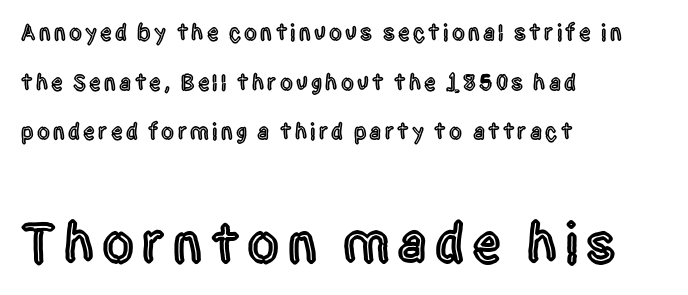
The image shows 57 px condensed sans-serif type, upright; set left-aligned, loose line spacing (2.16x), not underlined; the second (bottom) block is 2.48x larger; a large x-height.
